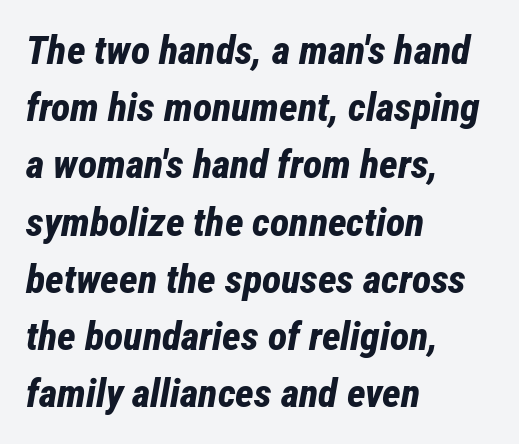
How are the letters spaced? Ordinarily, with no added tracking. The typography opts for an oblique posture over an upright one. Caption: bold face, heavy strokes. Casual observation: everything's shoved over to the left. Spacing verdict: proportional, widths tailored to each character. A normal amount of white space separates one row of letters from the next.
